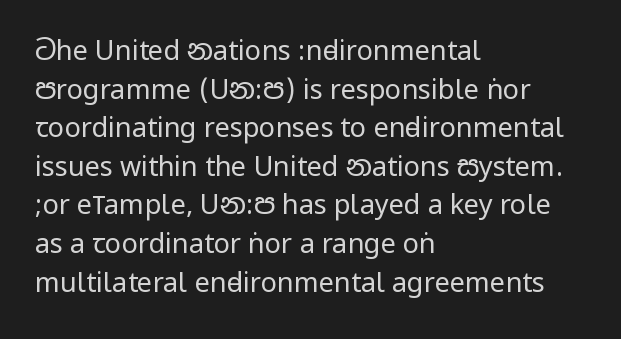
The image shows 27 px text type, upright; set left-aligned, normal line spacing (1.43x), normal letter spacing, not underlined.
